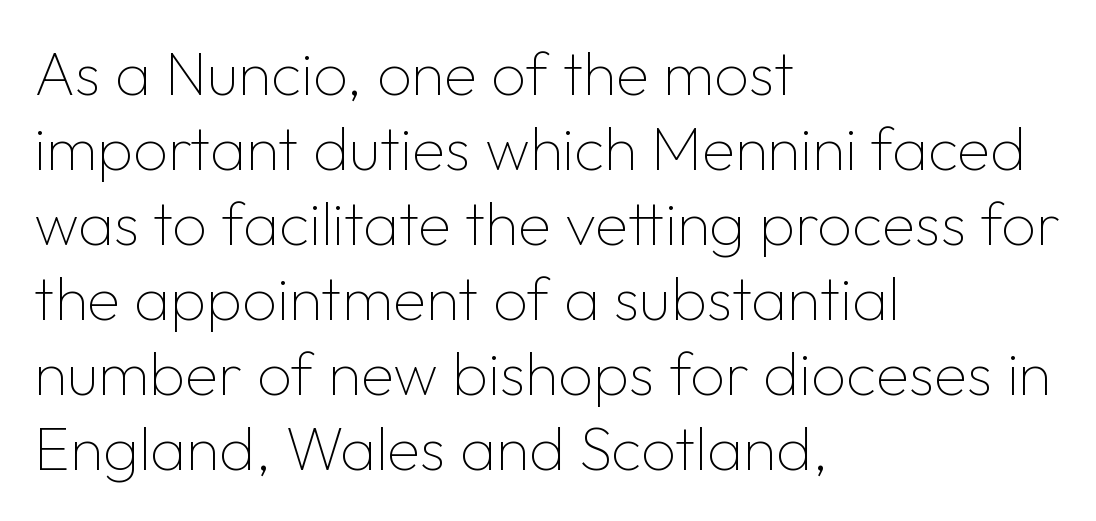
The typeface chosen for these lines omits serifs. The line texture is even and compact thanks to regular tracking. Descenders are the only things crossing below the line. A typesetter would call this proportional, since set widths differ per character.
